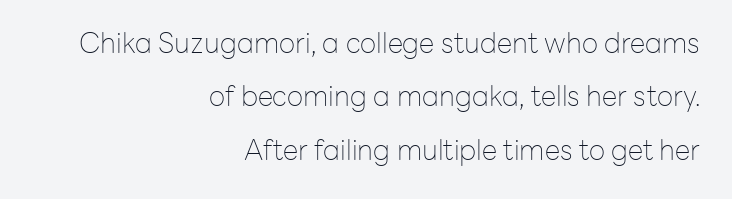
In terms of leading, this rendering errs on the spacious side. Here the glyphs are tracked normally, forming tight word shapes. Notice how the passage keeps a crisp vertical edge on the right only. Unlike a traditional serif, this face leaves its strokes unadorned.
